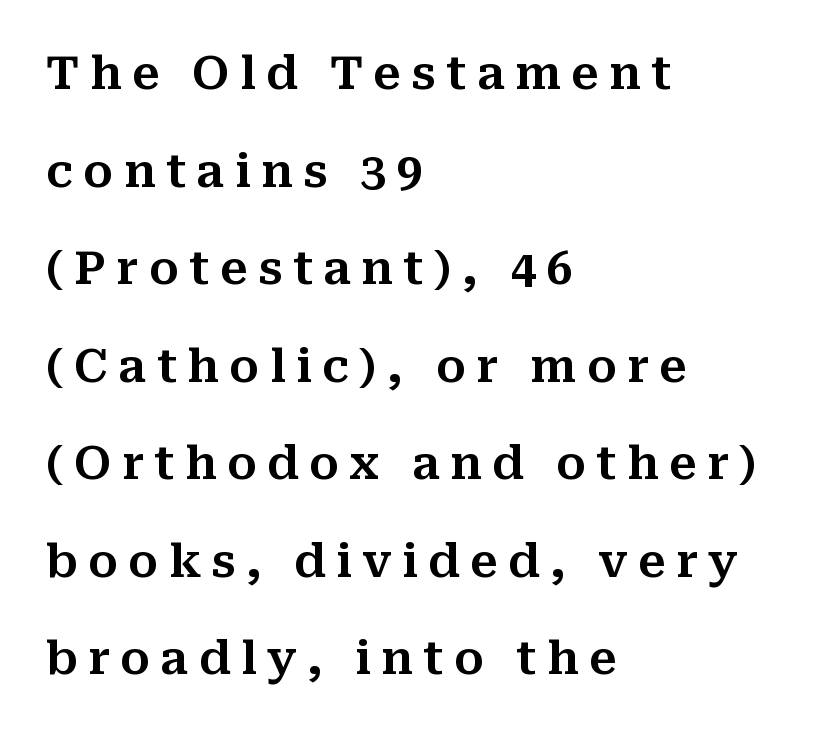
Q: Is the text italic (slanted)? A: No, it is upright.
Q: Is the typeface a serif or a sans-serif typeface? A: Serif.
Q: Is the text underlined? A: No.
Q: How is the paragraph aligned? A: Left-aligned.
Q: Is the spacing between letters normal or unusually wide? A: Unusually wide.
Q: Is the spacing between lines tight, normal or loose? A: Loose.
Q: Width (condensed, normal, or wide)? A: Normal.
Q: Stroke contrast? A: Medium.
Q: x-height? A: Medium.
Q: Monospaced? A: No.
